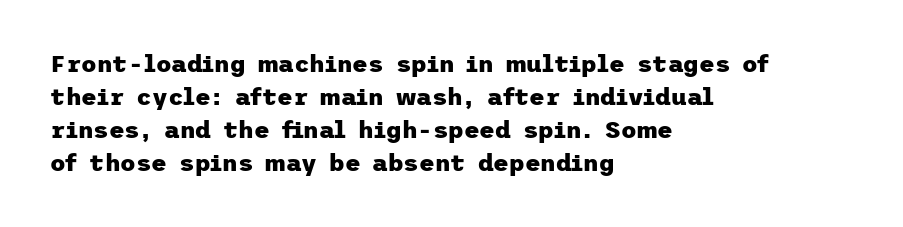
Q: Is the text bold? A: Yes.
Q: Is the text italic (slanted)? A: No, it is upright.
Q: Is the text underlined? A: No.
Q: How is the paragraph aligned? A: Left-aligned.
Q: Is the spacing between letters normal or unusually wide? A: Normal.
Q: Is the spacing between lines tight, normal or loose? A: Normal.
